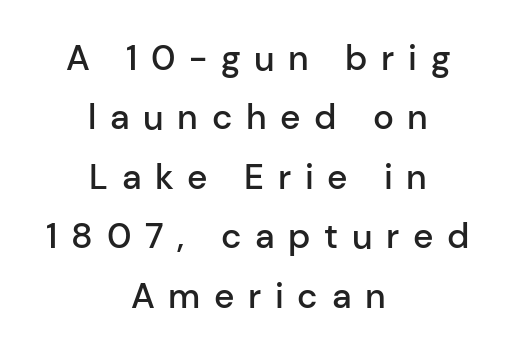
Q: Is the text bold? A: Semi-bold.
Q: Is the text italic (slanted)? A: No, it is upright.
Q: Is the typeface a serif or a sans-serif typeface? A: Sans-serif.
Q: Is the text underlined? A: No.
Q: How is the paragraph aligned? A: Centered.
Q: Is the spacing between letters normal or unusually wide? A: Unusually wide.
Q: Is the spacing between lines tight, normal or loose? A: Normal.
Q: Width (condensed, normal, or wide)? A: Normal.
Q: Stroke contrast? A: Low.
Q: x-height? A: Medium.
Q: Monospaced? A: No.
